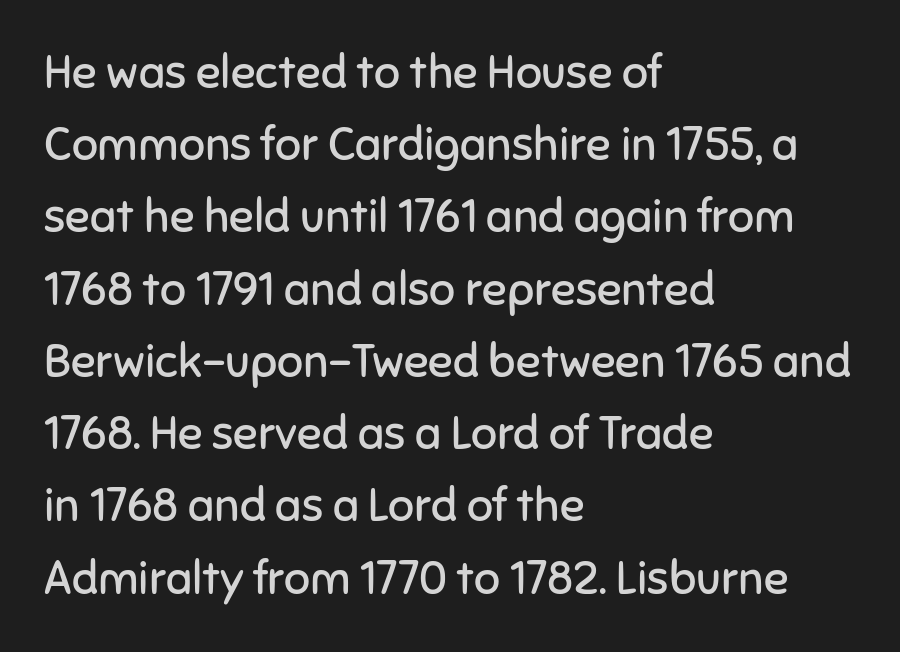
{"serif": "no", "italic": "no", "bold": "no", "weight": "regular", "width": "normal", "stroke_contrast": "low", "x_height": "medium", "monospaced": "no", "underline": "no", "align": "left", "line_spacing": "normal", "line_spacing_ratio": 1.57, "letter_spacing": "normal", "letter_spacing_em": 0.0, "glyph_px": 46}
